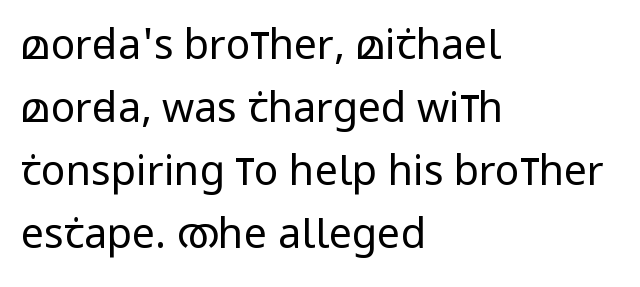
The image shows 41 px regular-weight, condensed sans-serif type, upright; set left-aligned, normal line spacing (1.54x), normal letter spacing, not underlined; low stroke contrast and a large x-height.
